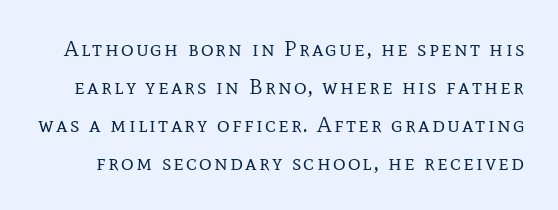
Q: Is the text bold? A: No.
Q: Is the text italic (slanted)? A: No, it is upright.
Q: Is the text underlined? A: No.
